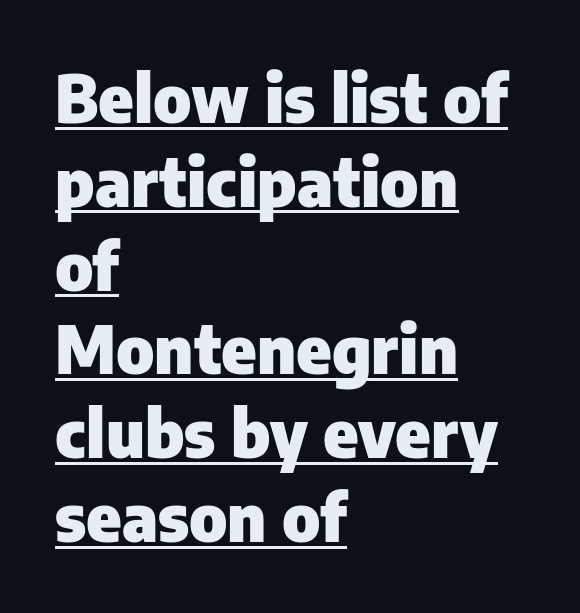
Q: Is the text bold? A: Yes.
Q: Is the text italic (slanted)? A: No, it is upright.
Q: Is the typeface a serif or a sans-serif typeface? A: Sans-serif.
Q: Is the text underlined? A: Yes.
Q: How is the paragraph aligned? A: Left-aligned.
Q: Is the spacing between letters normal or unusually wide? A: Normal.
Q: Is the spacing between lines tight, normal or loose? A: Normal.
Q: Width (condensed, normal, or wide)? A: Normal.
Q: Stroke contrast? A: Low.
Q: x-height? A: Medium.
Q: Monospaced? A: No.
